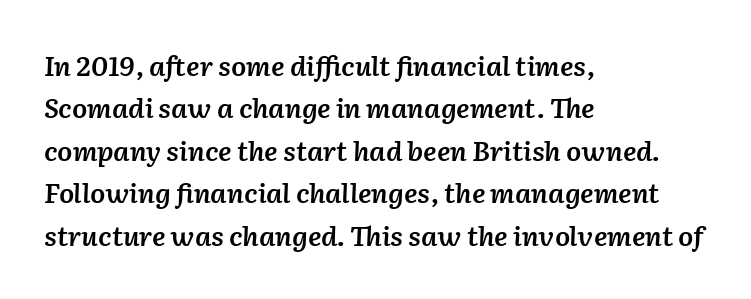
{"italic": "yes", "lean": "right", "slant_degrees": 2, "bold": "semi", "underline": "no", "align": "left", "line_spacing": "normal", "line_spacing_ratio": 1.57, "letter_spacing": "normal", "letter_spacing_em": 0.0, "glyph_px": 27}
